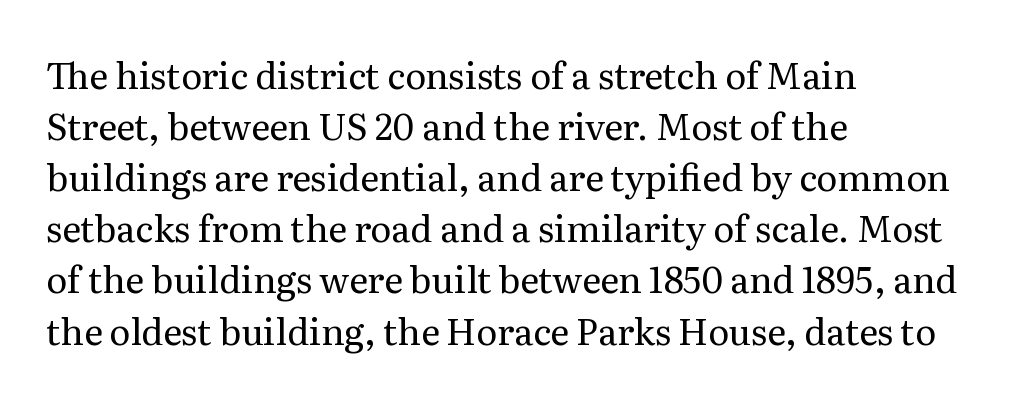
The image shows 36 px regular-weight serif type, upright; set left-aligned, normal line spacing (1.42x), normal letter spacing, not underlined; medium stroke contrast and a medium x-height.
